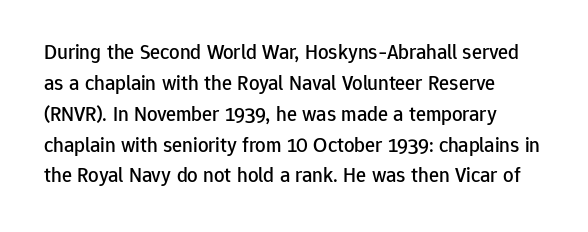
Q: Is the text italic (slanted)? A: No, it is upright.
Q: Is the text underlined? A: No.
Q: Is the spacing between letters normal or unusually wide? A: Normal.
Q: Is the spacing between lines tight, normal or loose? A: Normal.
